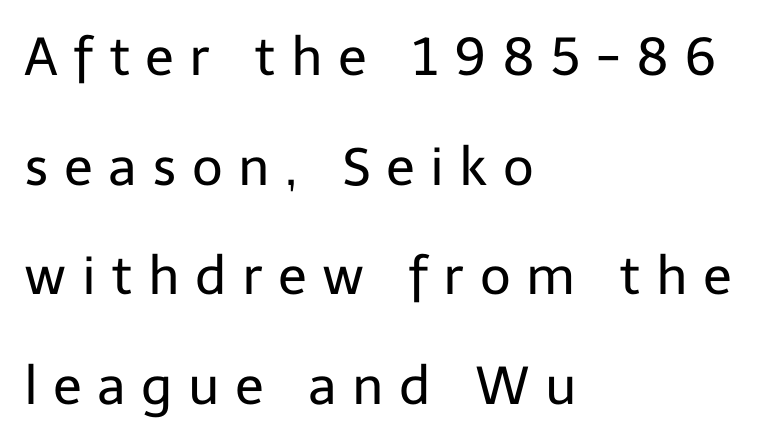
Plain, unruled lines of type. Each letter keeps its own natural width here, so spacing adapts to shape. Vertical spacing — loose. Layout note: lines flush left.
